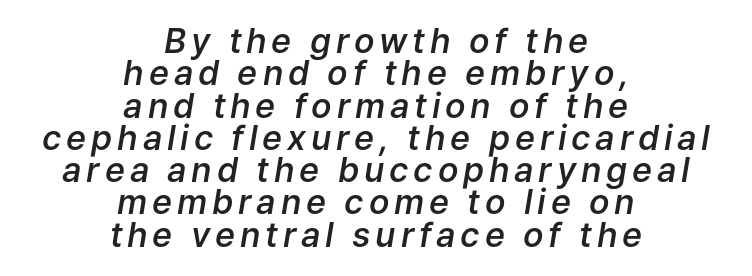
The image shows 34 px semibold type, italic (leaning right); set centered, tight line spacing (0.95x), not underlined; low stroke contrast and a medium x-height.
